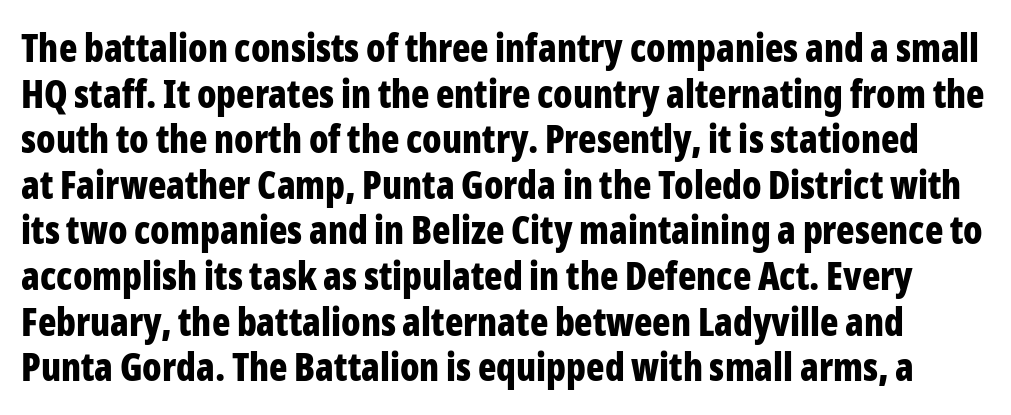
Any mark beneath the type? The region is blank. The face used here is rendered with its standard letterfit. Compared with an ordinary text face, these strokes are far heavier — a full bold. The characters display no serif detailing; their extremities are plain. Every character sits straight up, as roman type does.
